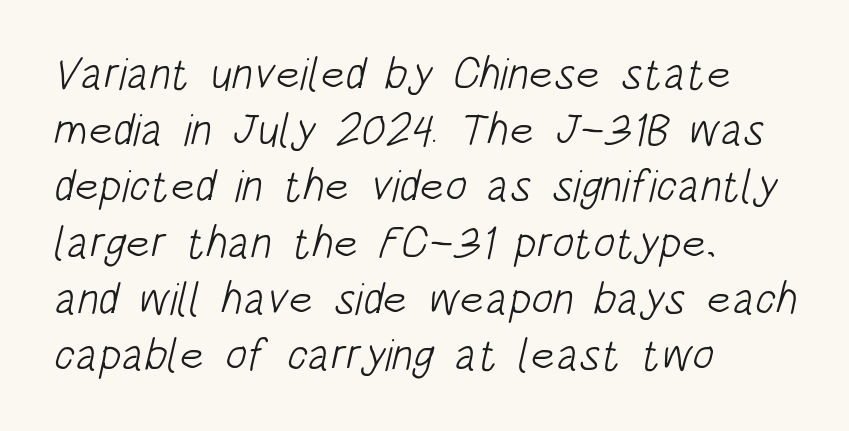
Q: Is the text bold? A: No.
Q: Is the typeface a serif or a sans-serif typeface? A: Sans-serif.
Q: Is the text underlined? A: No.
Q: How is the paragraph aligned? A: Left-aligned.
Q: Is the spacing between letters normal or unusually wide? A: Normal.
Q: Is the spacing between lines tight, normal or loose? A: Normal.
Q: Width (condensed, normal, or wide)? A: Condensed.
Q: Stroke contrast? A: Low.
Q: x-height? A: Large.
Q: Monospaced? A: No.
